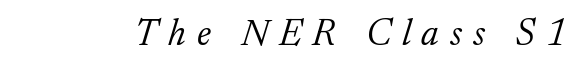
The image shows 38 px light serif type, italic (leaning right); set unusually wide letter spacing (+0.28 em), not underlined; low stroke contrast and a small x-height.
